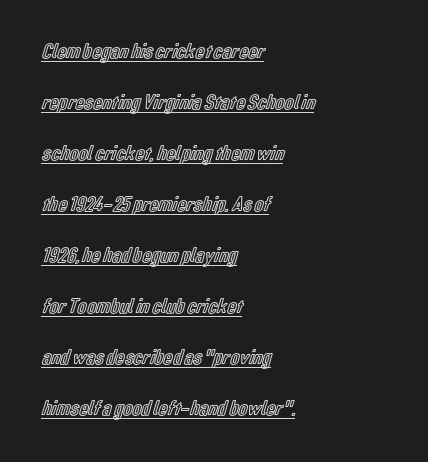
{"underline": "yes", "align": "left", "line_spacing": "loose", "line_spacing_ratio": 2.43, "letter_spacing": "normal", "letter_spacing_em": 0.0, "glyph_px": 21}
